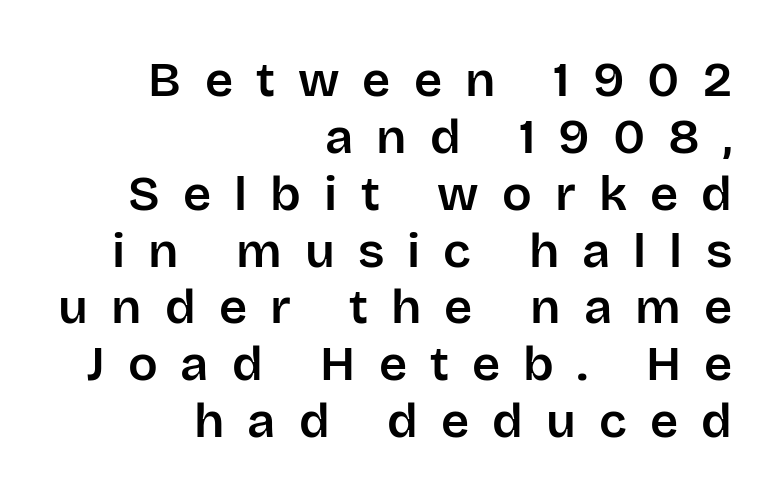
The image shows 49 px sans-serif type, upright; set right-aligned, line spacing 1.16x, unusually wide letter spacing (+0.47 em), not underlined; low stroke contrast and a large x-height.
